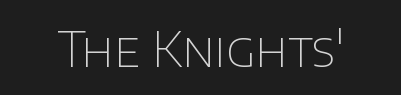
The image shows 48 px thin sans-serif type, upright; set normal letter spacing, not underlined; low stroke contrast and a large x-height.
